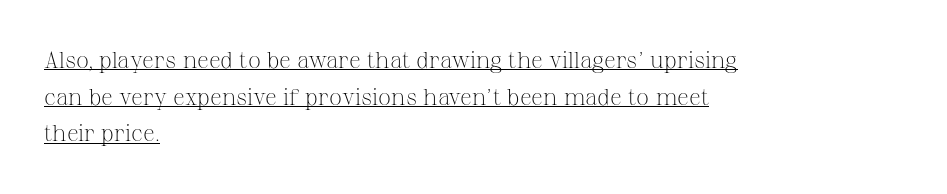
Regarding leading, the lines here are spaced in the standard way. Observe the ordinary spacing: letters are neighbours, not strangers. Weight: regular or lighter. The specimen includes a rule beneath the text block's lines. These lines were composed using upright roman letters.
